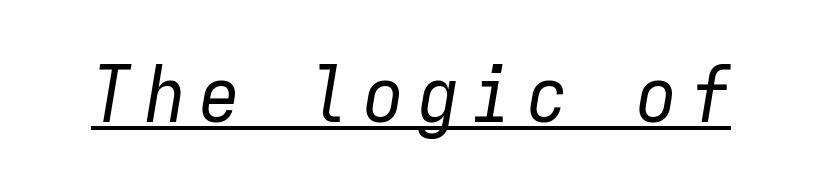
The image shows 79 px regular-weight, condensed type, italic (leaning right), monospaced; set underlined; low stroke contrast and a medium x-height.
